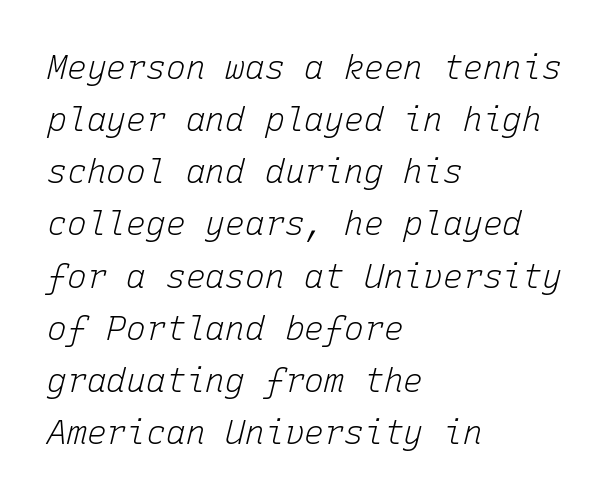
The image shows 33 px light type, italic (leaning right), monospaced; set left-aligned, normal line spacing (1.58x), normal letter spacing, not underlined; low stroke contrast and a medium x-height.
